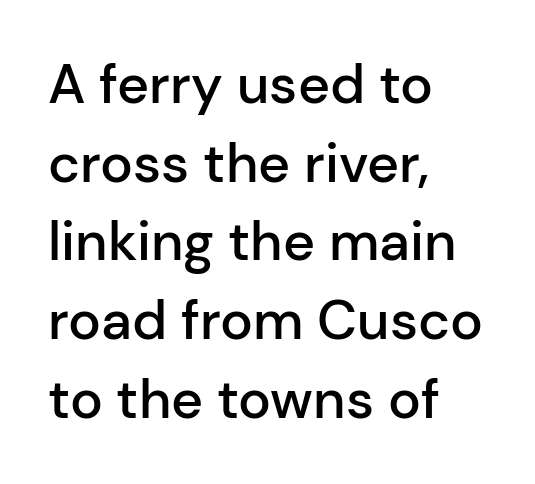
Short note: letters normally spaced. Note the varied advance widths — an 'i' is clearly narrower than an 'm'. Unmarked baselines from the first word to the last. Weight check: semibold — heavier than regular, not quite bold. Characters remain perfectly vertical along every line. If you drew a ruler down the left edge, every line would touch it.
